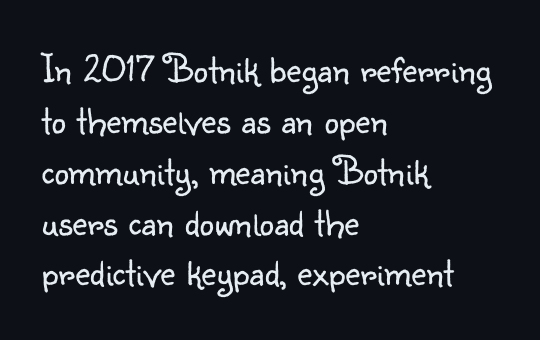
{"serif": "no", "italic": "no", "bold": "no", "weight": "light", "width": "normal", "stroke_contrast": "low", "x_height": "small", "monospaced": "no", "underline": "no", "align": "left", "line_spacing_ratio": 1.24, "letter_spacing": "normal", "letter_spacing_em": 0.0, "glyph_px": 41}
